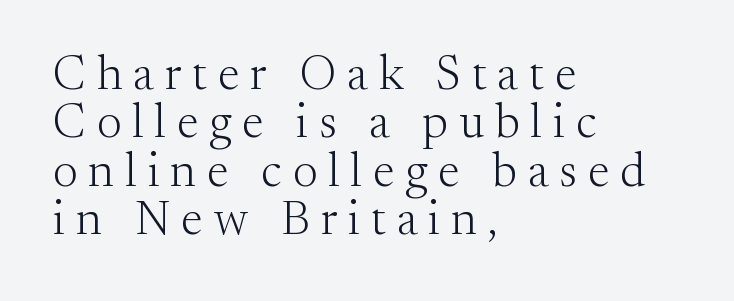
The image shows 48 px light serif type, upright; set left-aligned, tight line spacing (1.01x), unusually wide letter spacing (+0.23 em), not underlined; medium stroke contrast and a small x-height.
